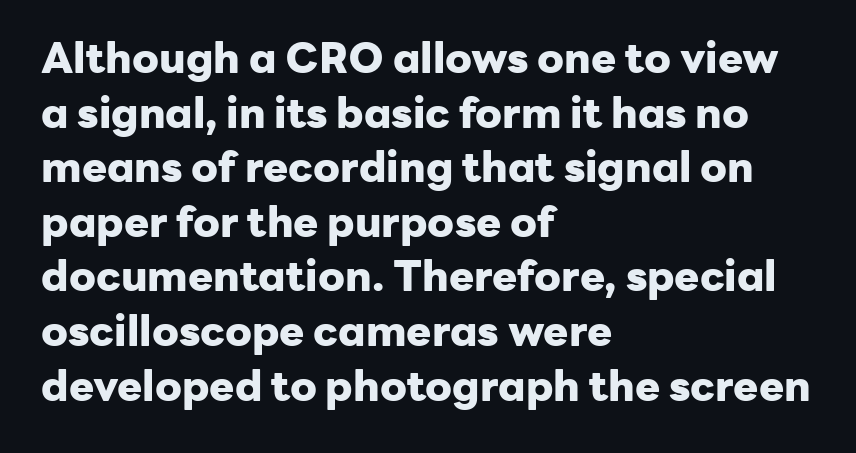
Q: Is the text bold? A: Yes.
Q: Is the text italic (slanted)? A: No, it is upright.
Q: Is the typeface a serif or a sans-serif typeface? A: Sans-serif.
Q: Is the text underlined? A: No.
Q: How is the paragraph aligned? A: Left-aligned.
Q: Is the spacing between letters normal or unusually wide? A: Normal.
Q: Is the spacing between lines tight, normal or loose? A: Normal.
Q: Width (condensed, normal, or wide)? A: Normal.
Q: Stroke contrast? A: Low.
Q: x-height? A: Medium.
Q: Monospaced? A: No.
